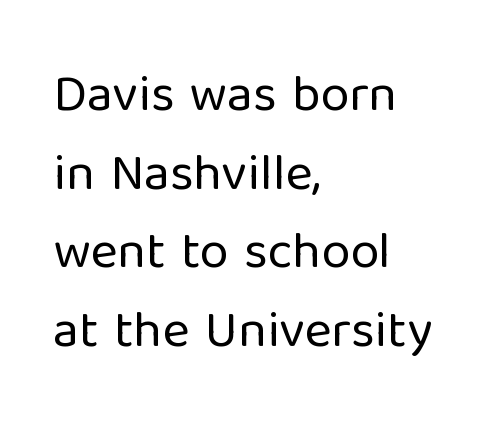
The image shows 52 px regular-weight sans-serif type, upright; set left-aligned, normal line spacing (1.51x), normal letter spacing, not underlined; low stroke contrast and a medium x-height.
